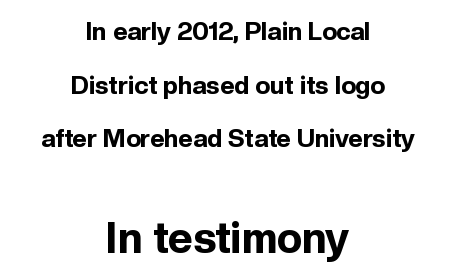
{"serif": "no", "italic": "no", "bold": "yes", "weight": "bold", "width": "normal", "x_height": "medium", "monospaced": "no", "underline": "no", "align": "center", "line_spacing": "loose", "line_spacing_ratio": 2.15, "letter_spacing": "normal", "letter_spacing_em": 0.0, "larger_block": "second", "size_ratio": 1.72, "glyph_px": 43}
